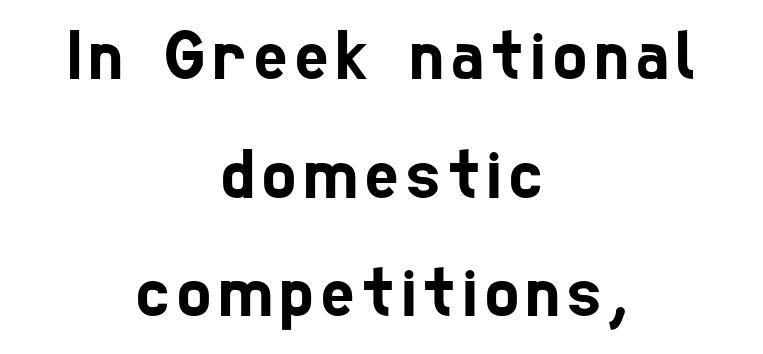
The leading is moderate, giving the passage an even texture. The whitespace from short lines is split evenly between both sides. The space beneath each line is pristine and unruled. Each letter's strokes conclude bluntly, with no projecting serifs.
